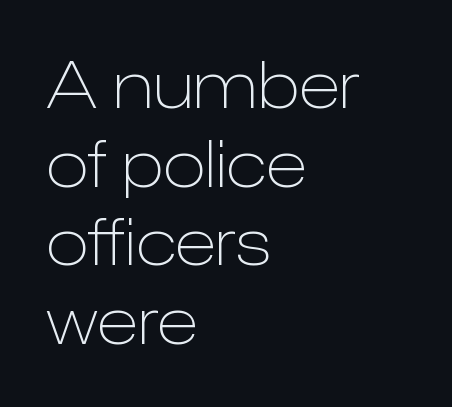
Q: Is the text bold? A: No.
Q: Is the text italic (slanted)? A: No, it is upright.
Q: Is the typeface a serif or a sans-serif typeface? A: Sans-serif.
Q: Is the text underlined? A: No.
Q: How is the paragraph aligned? A: Left-aligned.
Q: Is the spacing between letters normal or unusually wide? A: Normal.
Q: Width (condensed, normal, or wide)? A: Normal.
Q: Stroke contrast? A: Low.
Q: x-height? A: Medium.
Q: Monospaced? A: No.
